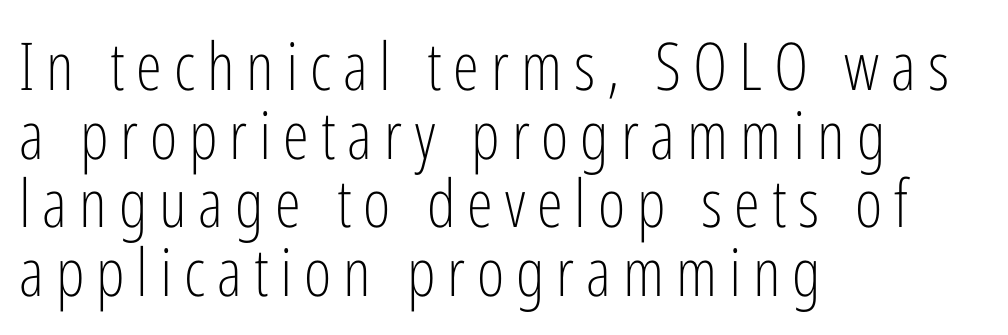
{"serif": "no", "italic": "no", "bold": "no", "weight": "light", "width": "condensed", "stroke_contrast": "low", "x_height": "medium", "monospaced": "no", "underline": "no", "align": "left", "line_spacing": "tight", "line_spacing_ratio": 1.04, "glyph_px": 66}
